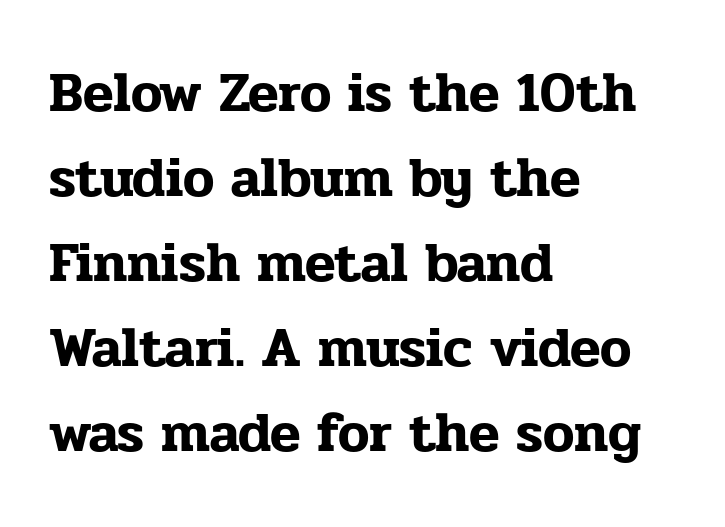
The letterforms sit shoulder to shoulder at normal distance. These lines sit exactly where default settings would place them. Anything drawn beneath the words? Only blank space. These lines are composed in type with serifs. Note the varied advance widths — an 'i' is clearly narrower than an 'm'. It's the straight-up-and-down kind of type.
